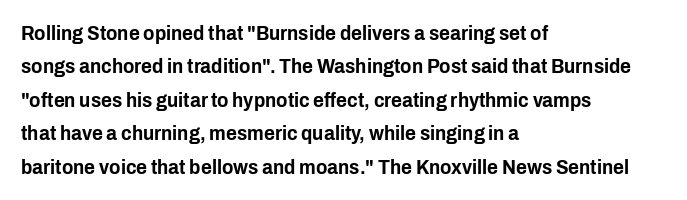
{"italic": "no", "underline": "no", "align": "left", "line_spacing": "normal", "line_spacing_ratio": 1.59, "letter_spacing": "normal", "letter_spacing_em": 0.0, "glyph_px": 21}
